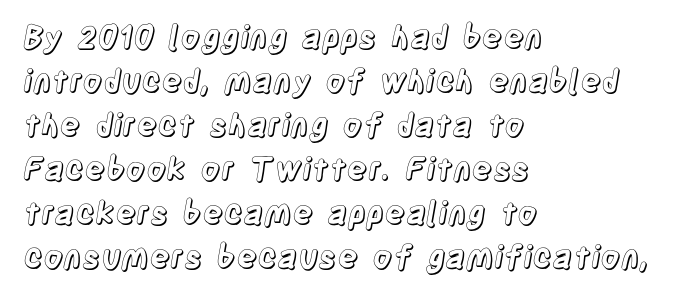
Q: Is the text italic (slanted)? A: Yes.
Q: Is the text underlined? A: No.
Q: How is the paragraph aligned? A: Left-aligned.
Q: Is the spacing between letters normal or unusually wide? A: Normal.
Q: Is the spacing between lines tight, normal or loose? A: Normal.
Q: Width (condensed, normal, or wide)? A: Condensed.
Q: x-height? A: Large.
Q: Monospaced? A: No.
